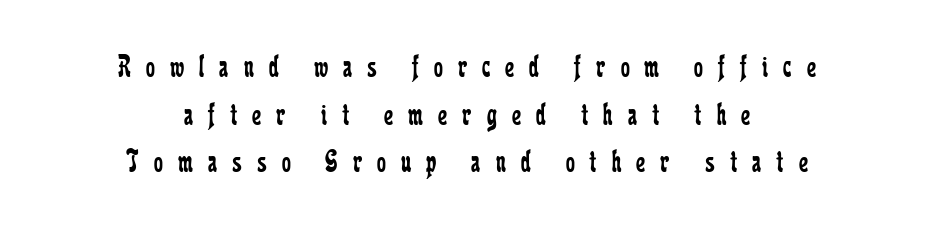
Q: Is the text bold? A: No.
Q: Is the text italic (slanted)? A: No, it is upright.
Q: Is the typeface a serif or a sans-serif typeface? A: Serif.
Q: Is the text underlined? A: No.
Q: How is the paragraph aligned? A: Centered.
Q: Is the spacing between letters normal or unusually wide? A: Unusually wide.
Q: Is the spacing between lines tight, normal or loose? A: Normal.
Q: Width (condensed, normal, or wide)? A: Condensed.
Q: Stroke contrast? A: Low.
Q: x-height? A: Medium.
Q: Monospaced? A: No.
